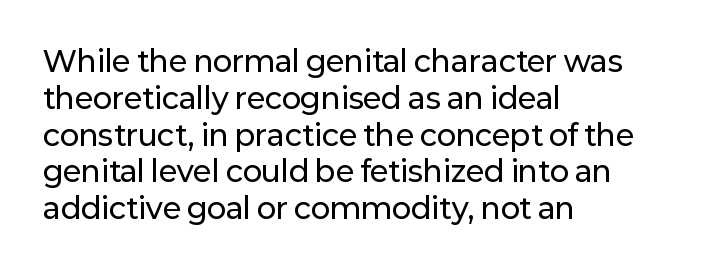
Students, note that the glyphs here touch the page at normal intervals. Lines of text with bare space underneath. Think of a printed novel: that variable character pitch is what you see here. Look at the bottom of the vertical strokes: they stop flat, with no serifs.
